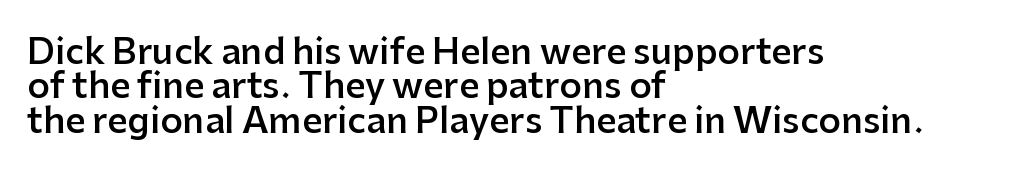
The image shows 35 px semibold sans-serif type, upright; set left-aligned, tight line spacing (0.98x), normal letter spacing, not underlined; low stroke contrast and a medium x-height.
